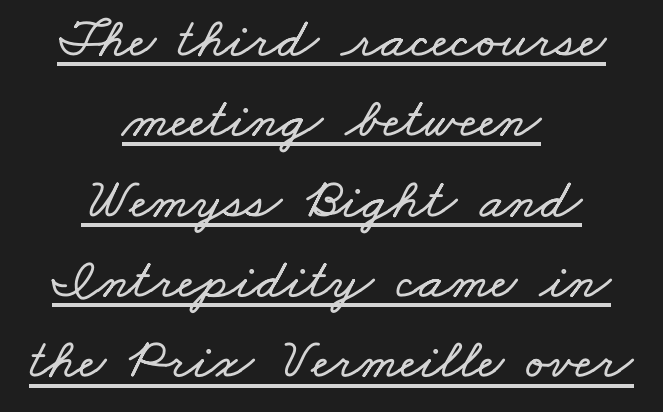
Leading matches the norm, producing a regular column. The paragraph shown floats in the horizontal middle. Honestly, the letter spacing is just normal — you wouldn't notice it. Note the varied advance widths — an 'i' is clearly narrower than an 'm'. These characters rest on top of a visible drawn line.
